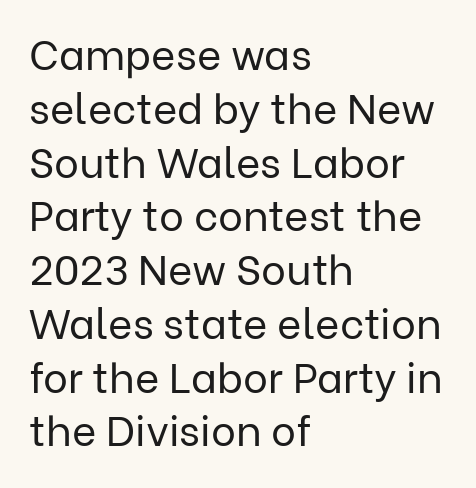
Q: Is the text bold? A: No.
Q: Is the text italic (slanted)? A: No, it is upright.
Q: Is the typeface a serif or a sans-serif typeface? A: Sans-serif.
Q: Is the text underlined? A: No.
Q: How is the paragraph aligned? A: Left-aligned.
Q: Is the spacing between letters normal or unusually wide? A: Normal.
Q: Is the spacing between lines tight, normal or loose? A: Normal.
Q: Width (condensed, normal, or wide)? A: Normal.
Q: Stroke contrast? A: Low.
Q: x-height? A: Medium.
Q: Monospaced? A: No.
